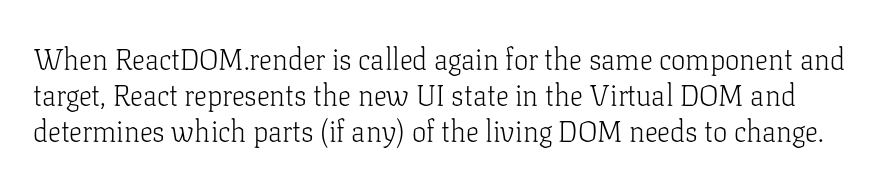
Letterform terminals end in serifs throughout the passage. A typesetter would call this zero additional tracking. No heavy texture on the line: the type isn't bold. The strip under each line holds only bare page. Italic? Not at all — the glyphs are vertical.
